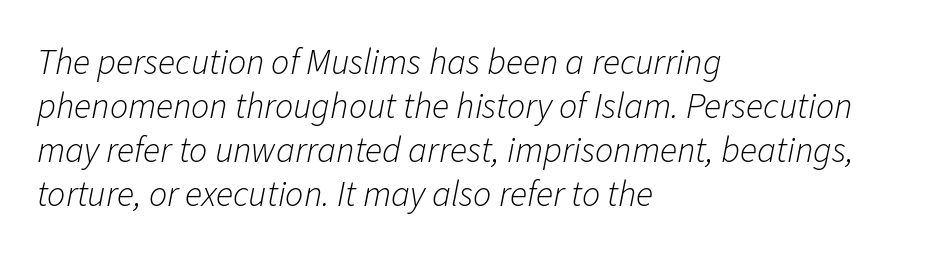
The image shows 36 px light type, italic (leaning right); set left-aligned, line spacing 1.22x, normal letter spacing, not underlined; low stroke contrast and a medium x-height.
